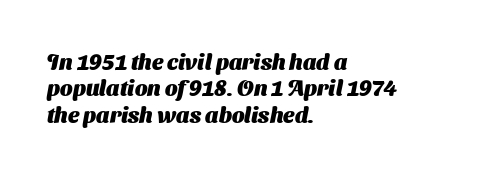
The image shows 22 px bold type; set left-aligned, line spacing 1.2x, normal letter spacing, not underlined.
